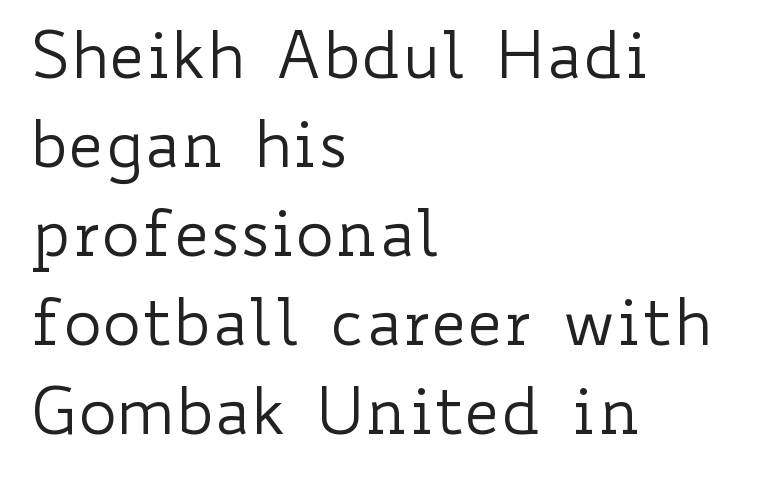
Q: Is the text bold? A: No.
Q: Is the text italic (slanted)? A: No, it is upright.
Q: Is the text underlined? A: No.
Q: How is the paragraph aligned? A: Left-aligned.
Q: Is the spacing between letters normal or unusually wide? A: Normal.
Q: Is the spacing between lines tight, normal or loose? A: Normal.
Q: Width (condensed, normal, or wide)? A: Wide.
Q: Stroke contrast? A: Low.
Q: x-height? A: Small.
Q: Monospaced? A: No.
